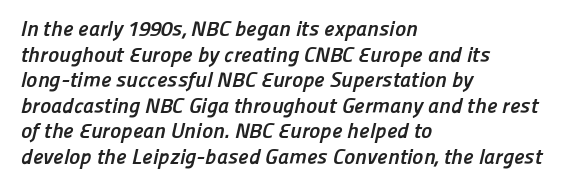
The image shows 21 px bold type; set left-aligned, line spacing 1.22x, normal letter spacing, not underlined.
